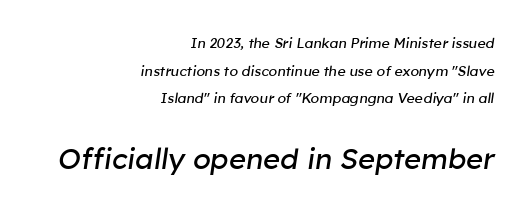
The area under the type is left untouched. Leading: increased. Tracking here is standard; glyphs follow each other at the usual distance. Notice how the passage keeps a crisp vertical edge on the right only. Compared with ordinary roman type, these characters are visibly tilted. The composition opens small and finishes big.
